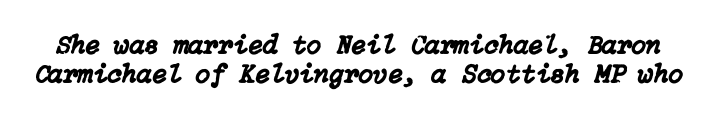
{"italic": "yes", "lean": "right", "slant_degrees": 15, "underline": "no", "line_spacing": "tight", "line_spacing_ratio": 1.09, "letter_spacing": "normal", "letter_spacing_em": 0.0, "glyph_px": 27}
